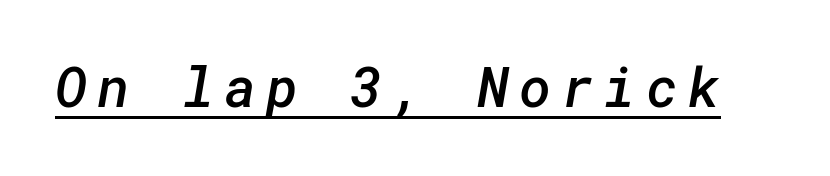
The image shows 55 px semibold sans-serif type; set underlined; low stroke contrast and a medium x-height.
